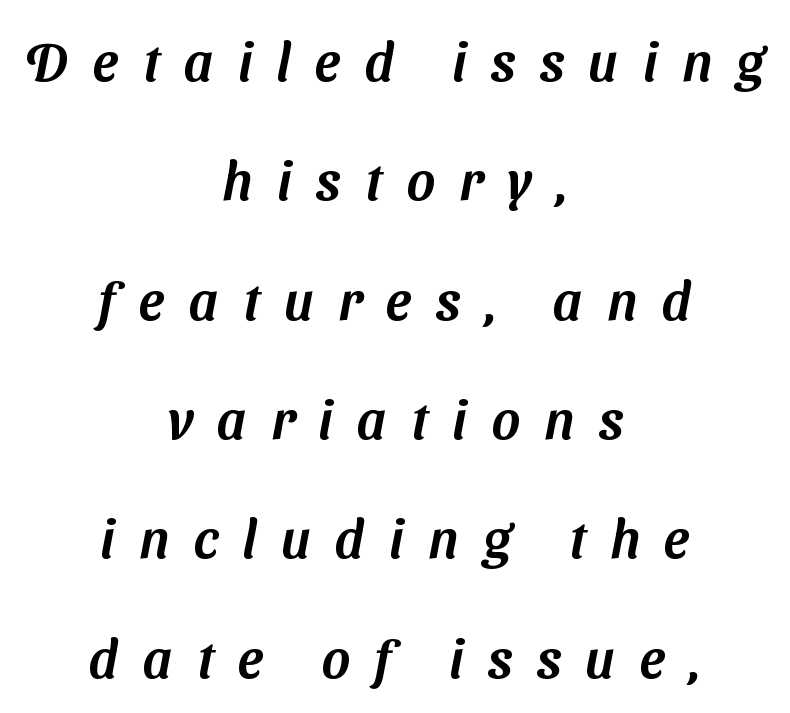
Q: Is the typeface a serif or a sans-serif typeface? A: Sans-serif.
Q: Is the text underlined? A: No.
Q: How is the paragraph aligned? A: Centered.
Q: Is the spacing between letters normal or unusually wide? A: Unusually wide.
Q: Is the spacing between lines tight, normal or loose? A: Loose.
Q: Width (condensed, normal, or wide)? A: Normal.
Q: Stroke contrast? A: Medium.
Q: x-height? A: Medium.
Q: Monospaced? A: No.
